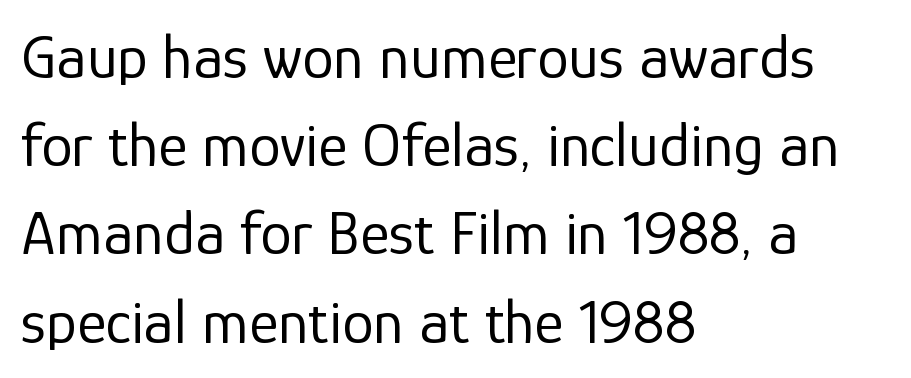
Q: Is the text bold? A: No.
Q: Is the text italic (slanted)? A: No, it is upright.
Q: Is the typeface a serif or a sans-serif typeface? A: Sans-serif.
Q: Is the text underlined? A: No.
Q: How is the paragraph aligned? A: Left-aligned.
Q: Is the spacing between letters normal or unusually wide? A: Normal.
Q: Is the spacing between lines tight, normal or loose? A: Normal.
Q: Width (condensed, normal, or wide)? A: Normal.
Q: Stroke contrast? A: Low.
Q: x-height? A: Medium.
Q: Monospaced? A: No.
